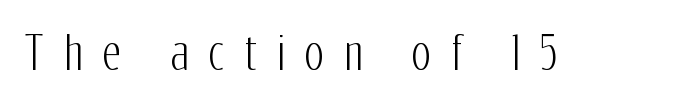
Q: Is the text italic (slanted)? A: No, it is upright.
Q: Is the typeface a serif or a sans-serif typeface? A: Sans-serif.
Q: Is the text underlined? A: No.
Q: Is the spacing between letters normal or unusually wide? A: Unusually wide.
Q: Width (condensed, normal, or wide)? A: Condensed.
Q: Stroke contrast? A: Low.
Q: x-height? A: Medium.
Q: Monospaced? A: No.
